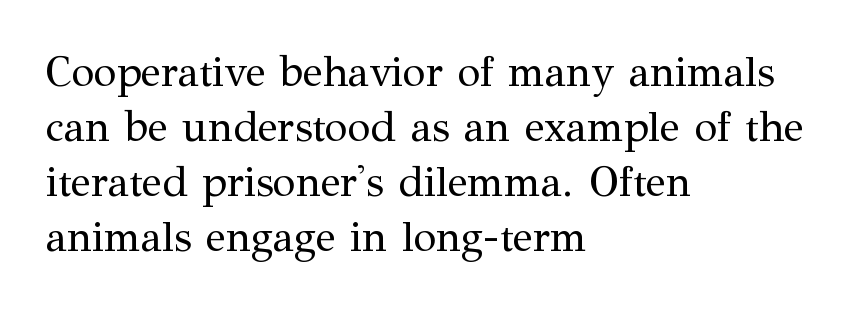
Layout note: lines flush left. The glyphs are unaccompanied by any horizontal stroke below them. Notice how the stems are strictly vertical — no italics here. Notice how descenders clear the ascenders below comfortably — that's standard leading. Check where the strokes stop: tiny serifs finish them off.
